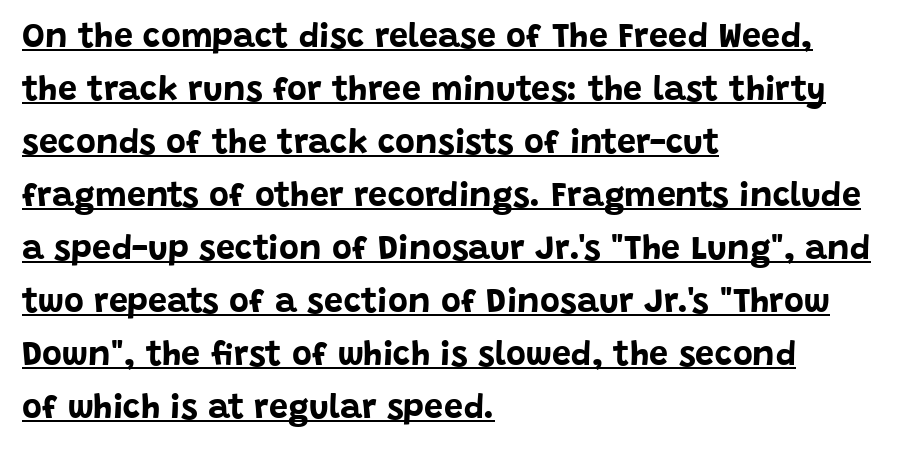
The image shows 34 px bold sans-serif type, upright; set left-aligned, normal line spacing (1.56x), normal letter spacing, underlined; low stroke contrast and a large x-height.
